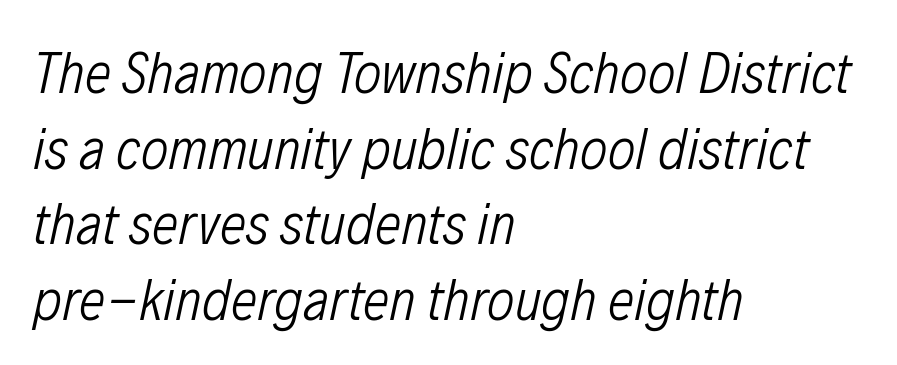
Q: Is the text bold? A: No.
Q: Is the text italic (slanted)? A: Yes, it leans right by about 12 degrees.
Q: Is the text underlined? A: No.
Q: How is the paragraph aligned? A: Left-aligned.
Q: Is the spacing between letters normal or unusually wide? A: Normal.
Q: Is the spacing between lines tight, normal or loose? A: Normal.
Q: Width (condensed, normal, or wide)? A: Condensed.
Q: Stroke contrast? A: Low.
Q: x-height? A: Medium.
Q: Monospaced? A: No.
